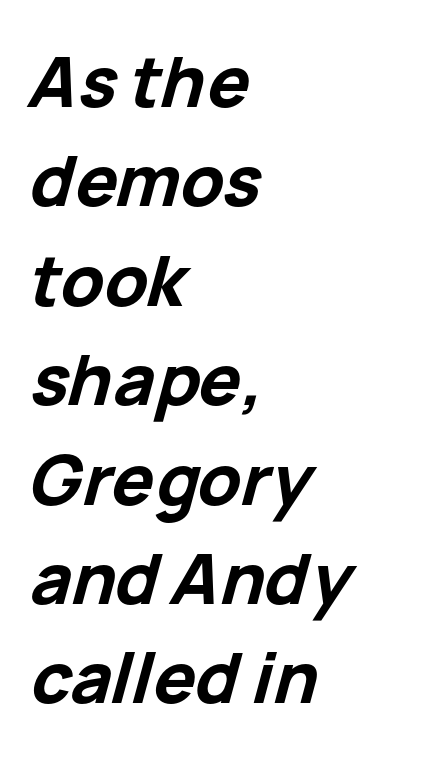
Letters rest on an invisible, unmarked baseline. Nothing unusual about the tracking: characters are spaced as the font intends. Note the varied advance widths — an 'i' is clearly narrower than an 'm'. Yep, that's italic — everything's leaning. Is the type bold? Yes — the strokes are clearly thick and heavy.
